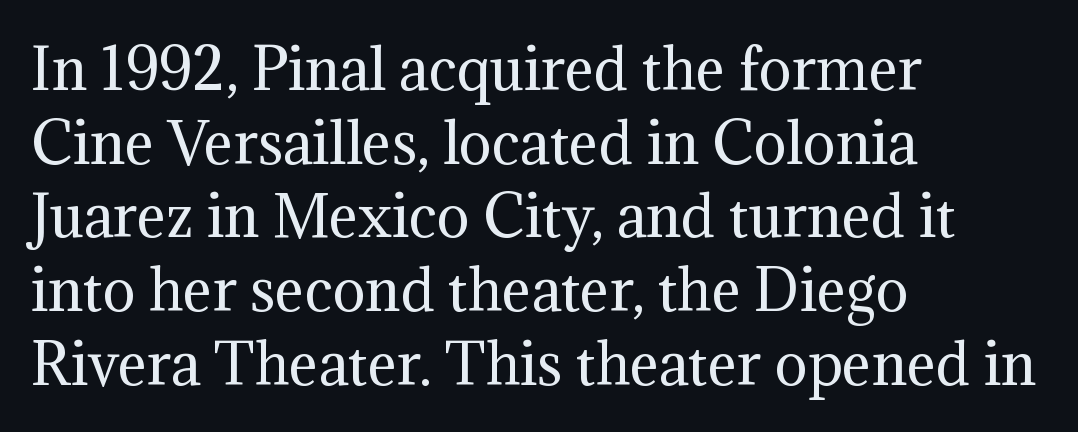
Tall strokes in this sample are plumb rather than angled. The characters are drawn with everyday or finer stroke widths. Bare-footed words on every line. The type is set solid horizontally, with unmodified tracking.
